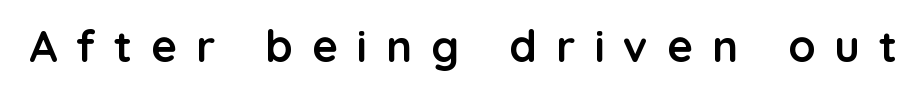
The image shows 44 px semibold sans-serif type, upright; set unusually wide letter spacing (+0.43 em), not underlined; low stroke contrast and a medium x-height.
